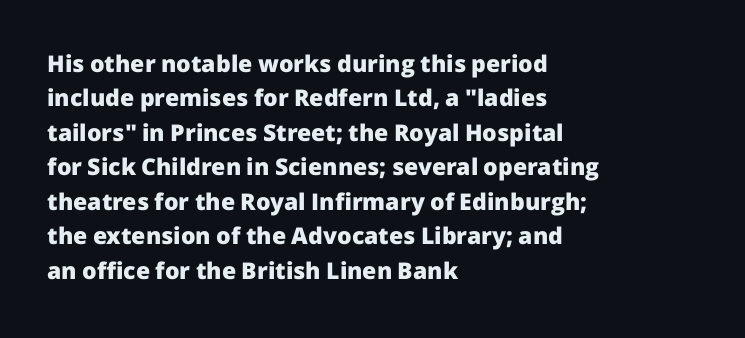
Is the letter spacing exaggerated? No — it looks like the ordinary default. Reading down the block, your eye returns to a fixed left position each line. Heavy-handed strokes throughout: this text is bold. Just letters on the line, the space beneath them empty. Baseline-to-baseline distance is the conventional proportion of letter height. A roman cut, with each character standing at attention.
